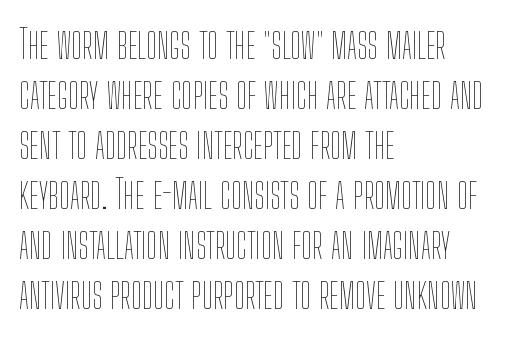
{"italic": "no", "bold": "no", "weight": "thin", "width": "condensed", "stroke_contrast": "low", "x_height": "medium", "monospaced": "no", "underline": "no", "align": "left", "line_spacing": "normal", "line_spacing_ratio": 1.25, "letter_spacing": "normal", "letter_spacing_em": 0.0, "glyph_px": 40}
